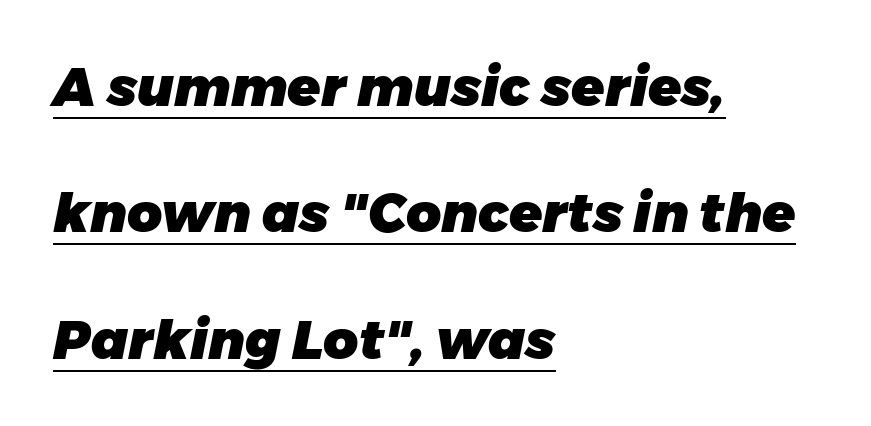
The image shows 54 px heavy type, italic (leaning right); set left-aligned, loose line spacing (2.34x), normal letter spacing, underlined; low stroke contrast and a medium x-height.
